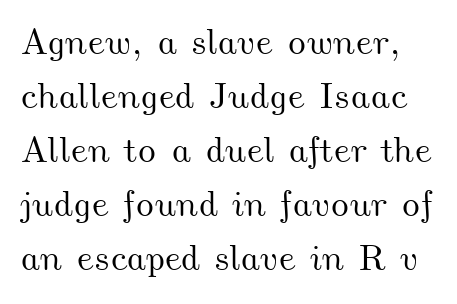
The image shows 36 px wide type; set normal line spacing (1.5x), normal letter spacing, not underlined; medium stroke contrast and a small x-height.
